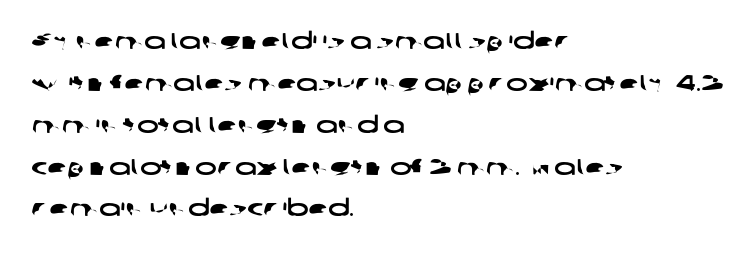
Q: Is the text underlined? A: No.
Q: How is the paragraph aligned? A: Left-aligned.
Q: Is the spacing between letters normal or unusually wide? A: Normal.
